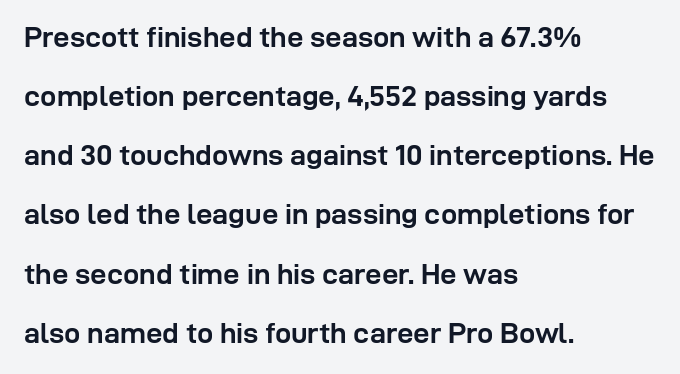
Honestly, the rows look like they've been pulled way apart. You could not count columns in this text — the font is proportionally spaced. Is the letter spacing exaggerated? No — it looks like the ordinary default. The strip under each line holds only bare page.
